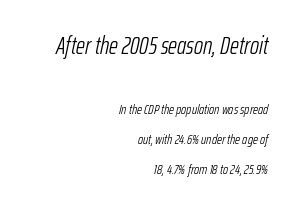
Vertically, the passage feels expansive, rows floating well apart. Which chunk is bigger? The first one — the top block dwarfs the bottom. The ragged edge is on the left, which tells us the setting is flush right. Notice how the stems are inclined rather than vertical — that's the hallmark of italics.
